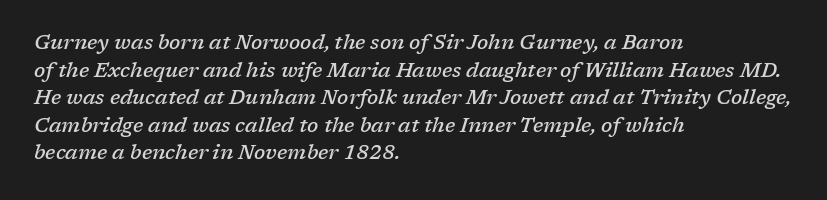
Visually the block forms a straight wall on the left and a jagged coastline on the right. Quick note: interline space is typical. The glyphs look as if they've been sheared to an angle. Firm but not heavy-handed strokes: this text is semibold. The foot of each line stays bare and open. The tracking reads as untouched default to a designer's eye.
